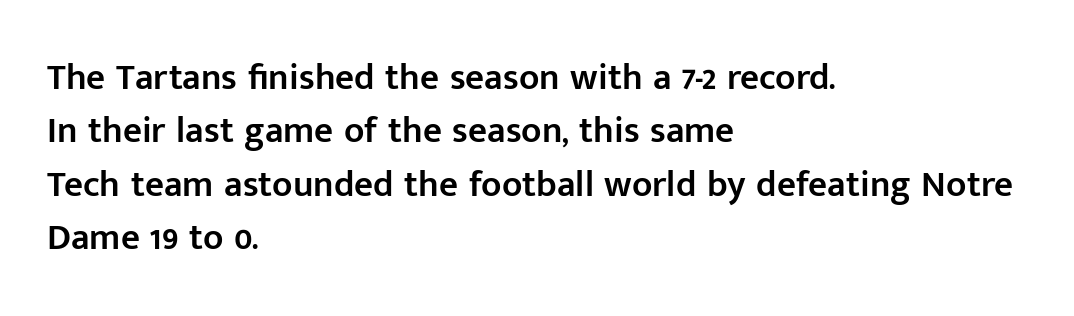
Q: Is the text bold? A: Semi-bold.
Q: Is the text italic (slanted)? A: No, it is upright.
Q: Is the typeface a serif or a sans-serif typeface? A: Sans-serif.
Q: Is the text underlined? A: No.
Q: How is the paragraph aligned? A: Left-aligned.
Q: Is the spacing between letters normal or unusually wide? A: Normal.
Q: Is the spacing between lines tight, normal or loose? A: Normal.
Q: Width (condensed, normal, or wide)? A: Normal.
Q: Stroke contrast? A: Low.
Q: x-height? A: Medium.
Q: Monospaced? A: No.
